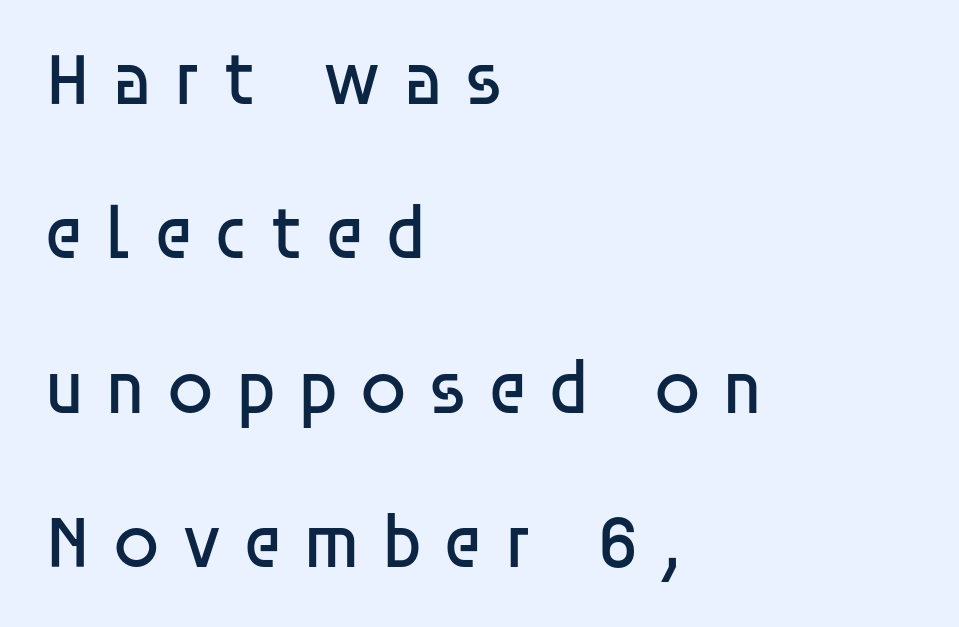
The image shows 75 px regular-weight sans-serif type, upright; set left-aligned, loose line spacing (2.06x), unusually wide letter spacing (+0.27 em), not underlined; low stroke contrast and a large x-height.
